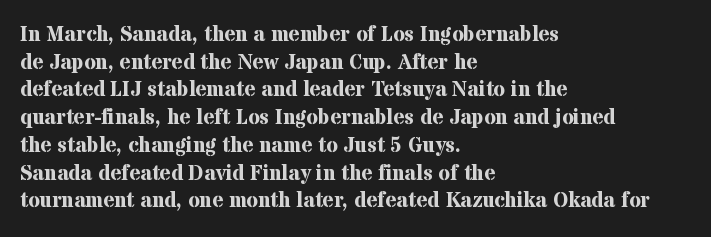
{"italic": "no", "bold": "yes", "underline": "no", "align": "left", "line_spacing": "normal", "line_spacing_ratio": 1.32, "letter_spacing": "normal", "letter_spacing_em": 0.0, "glyph_px": 21}
